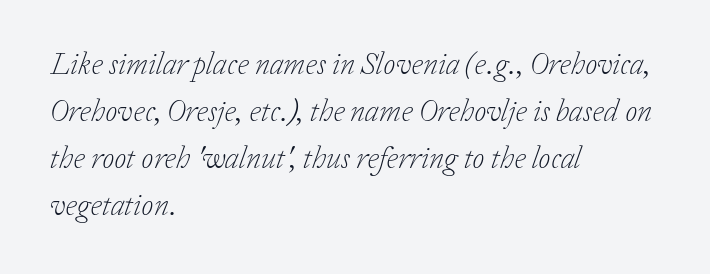
Characters are canted at an angle relative to the baseline's perpendicular. The strip under each line holds only bare page. A typesetter would label this face a serif. The letterforms sit shoulder to shoulder at normal distance.
